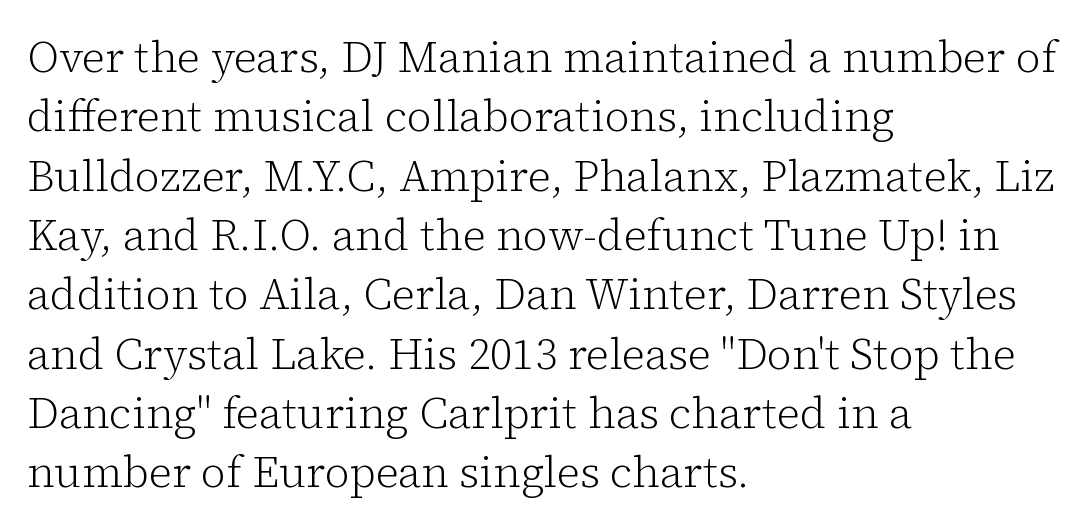
The image shows 43 px light serif type, upright; set left-aligned, normal line spacing (1.38x), normal letter spacing, not underlined; low stroke contrast and a medium x-height.
